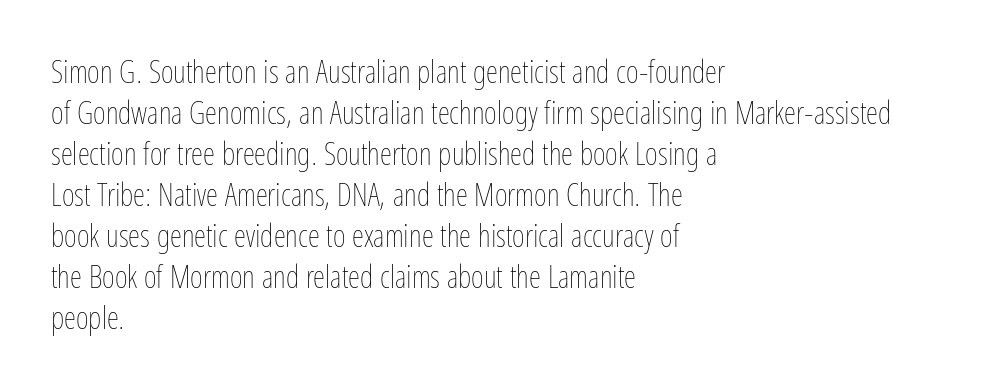
The image shows 31 px thin, condensed type, upright; set left-aligned, normal line spacing (1.32x), normal letter spacing, not underlined; low stroke contrast and a medium x-height.
